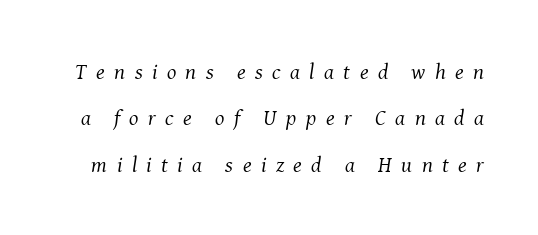
{"italic": "yes", "lean": "right", "slant_degrees": 8, "bold": "no", "underline": "no", "line_spacing": "loose", "line_spacing_ratio": 2.11, "letter_spacing": "wide", "letter_spacing_em": 0.43, "glyph_px": 22}
